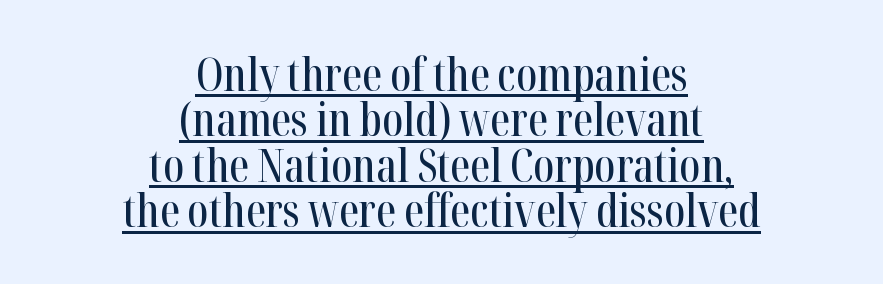
Glyph-to-glyph distance matches everyday printed text. Decoration check: the copy is underlined. Every character sits straight up, as roman type does. Very little white space separates one row of letters from the next. Each letter's strokes conclude with small projecting serifs. Each letter keeps its own natural width here, so spacing adapts to shape.
